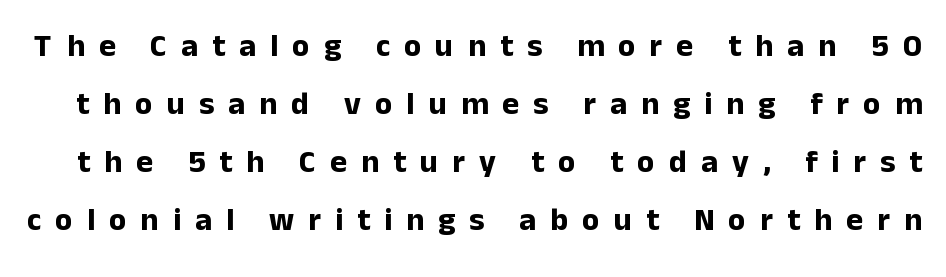
The image shows 32 px bold sans-serif type, upright; set line spacing 1.81x, unusually wide letter spacing (+0.44 em), not underlined; low stroke contrast and a medium x-height.
